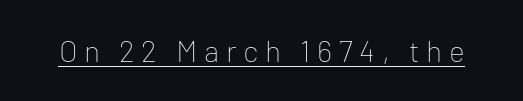
{"serif": "no", "italic": "no", "bold": "no", "weight": "thin", "width": "normal", "stroke_contrast": "low", "x_height": "medium", "monospaced": "no", "underline": "yes", "letter_spacing": "wide", "letter_spacing_em": 0.22, "glyph_px": 30}
